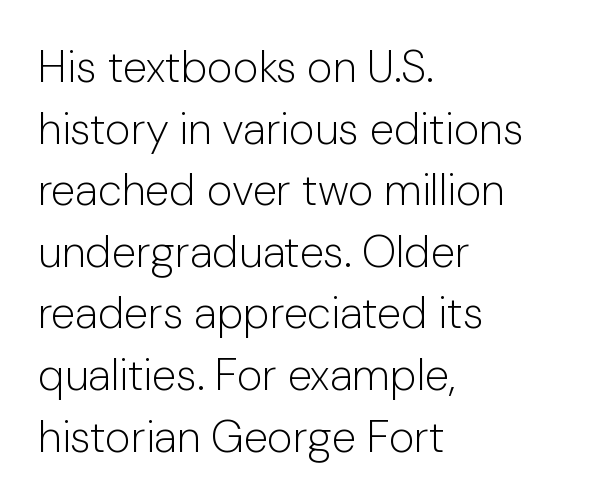
Q: Is the text bold? A: No.
Q: Is the text italic (slanted)? A: No, it is upright.
Q: Is the typeface a serif or a sans-serif typeface? A: Sans-serif.
Q: Is the text underlined? A: No.
Q: How is the paragraph aligned? A: Left-aligned.
Q: Is the spacing between letters normal or unusually wide? A: Normal.
Q: Is the spacing between lines tight, normal or loose? A: Normal.
Q: Width (condensed, normal, or wide)? A: Normal.
Q: Stroke contrast? A: Low.
Q: x-height? A: Medium.
Q: Monospaced? A: No.
